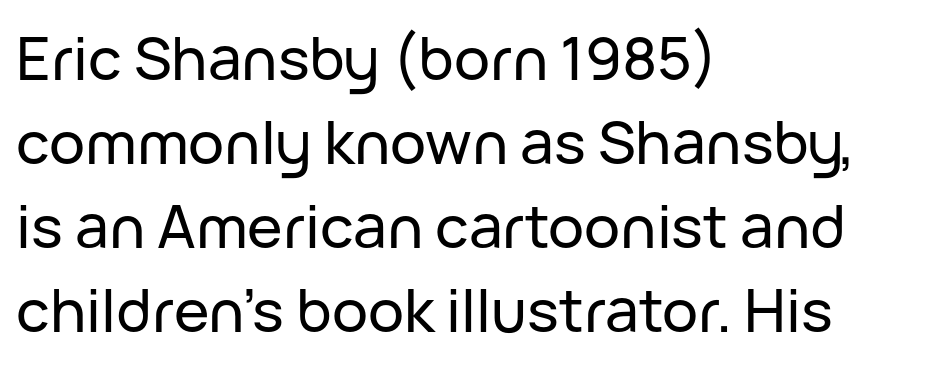
{"serif": "no", "italic": "no", "width": "normal", "stroke_contrast": "low", "x_height": "medium", "monospaced": "no", "underline": "no", "align": "left", "line_spacing": "normal", "line_spacing_ratio": 1.4, "letter_spacing": "normal", "letter_spacing_em": 0.0, "glyph_px": 60}
